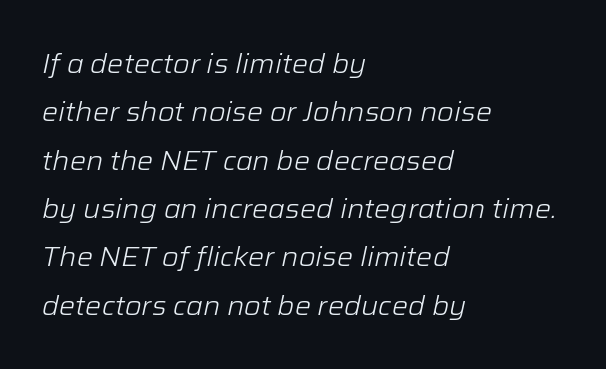
Q: Is the text bold? A: No.
Q: Is the text italic (slanted)? A: Yes, it leans right by about 12 degrees.
Q: Is the text underlined? A: No.
Q: How is the paragraph aligned? A: Left-aligned.
Q: Is the spacing between letters normal or unusually wide? A: Normal.
